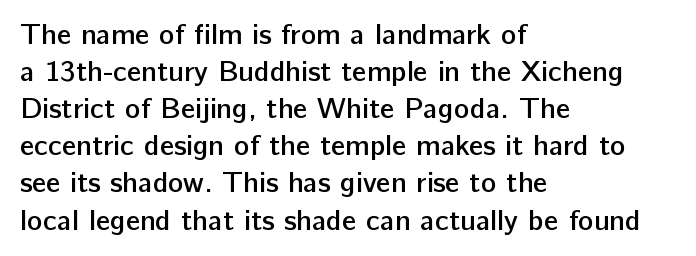
Q: Is the text bold? A: Semi-bold.
Q: Is the text italic (slanted)? A: No, it is upright.
Q: Is the typeface a serif or a sans-serif typeface? A: Sans-serif.
Q: Is the text underlined? A: No.
Q: How is the paragraph aligned? A: Left-aligned.
Q: Is the spacing between letters normal or unusually wide? A: Normal.
Q: Is the spacing between lines tight, normal or loose? A: Normal.
Q: Width (condensed, normal, or wide)? A: Normal.
Q: Stroke contrast? A: Low.
Q: x-height? A: Medium.
Q: Monospaced? A: No.
